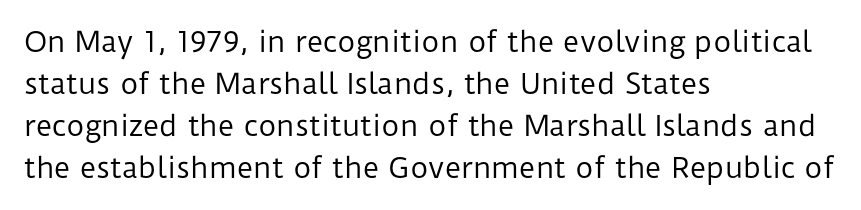
{"serif": "no", "italic": "no", "bold": "no", "weight": "regular", "width": "normal", "stroke_contrast": "low", "x_height": "medium", "monospaced": "no", "underline": "no", "align": "left", "line_spacing": "normal", "line_spacing_ratio": 1.5, "letter_spacing": "normal", "letter_spacing_em": 0.0, "glyph_px": 28}
